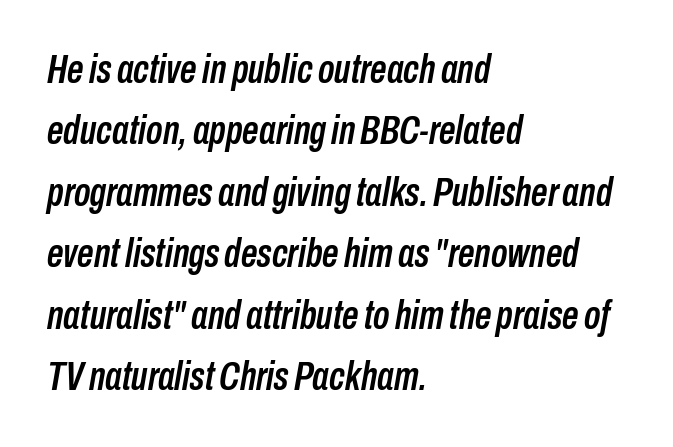
The image shows 41 px condensed type, italic (leaning right); set left-aligned, normal line spacing (1.5x), normal letter spacing, not underlined; low stroke contrast and a medium x-height.
